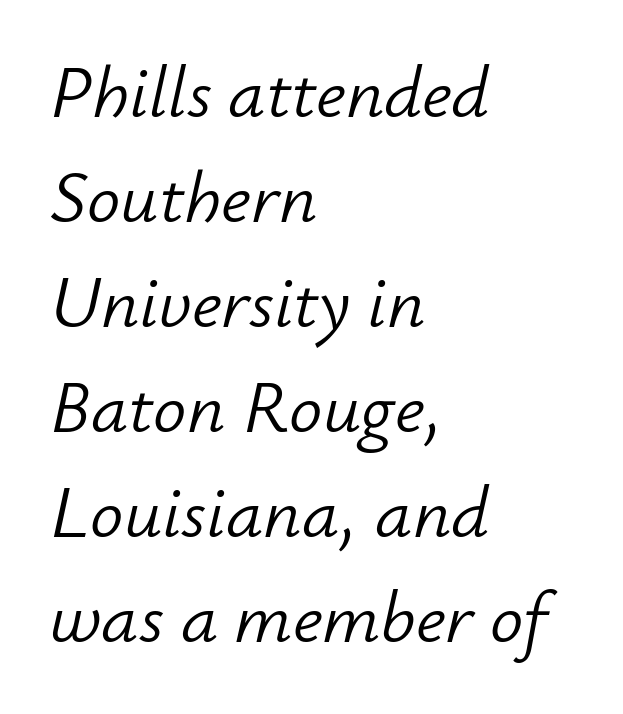
The image shows 74 px light type, italic (leaning right); set left-aligned, normal line spacing (1.42x), normal letter spacing, not underlined; low stroke contrast and a small x-height.
